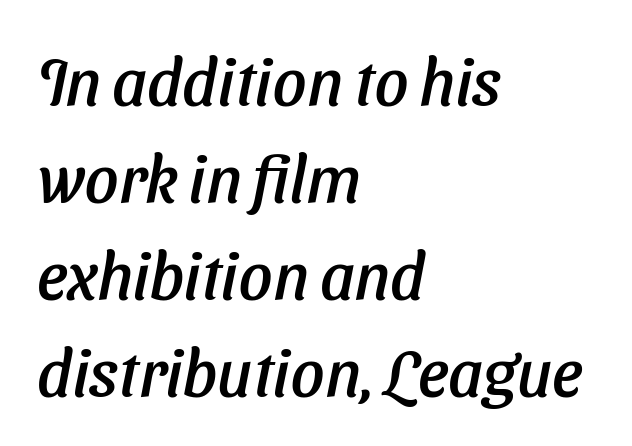
{"italic": "yes", "lean": "right", "slant_degrees": 11, "width": "normal", "stroke_contrast": "low", "x_height": "medium", "monospaced": "no", "underline": "no", "align": "left", "line_spacing": "normal", "line_spacing_ratio": 1.47, "letter_spacing": "normal", "letter_spacing_em": 0.0, "glyph_px": 66}
